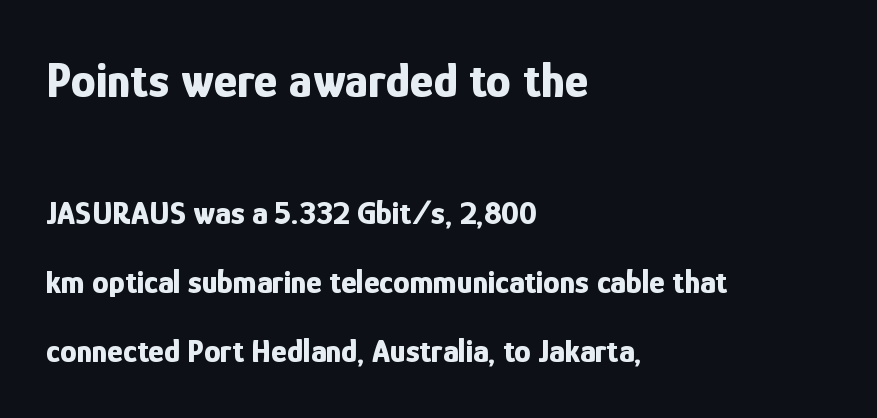
One-word summary of the alignment: left. Think of a printed novel: that variable character pitch is what you see here. Notice how thick the strokes are: this is what a full bold looks like. Is the lower block the larger one? No — the upper block carries the bigger type.
